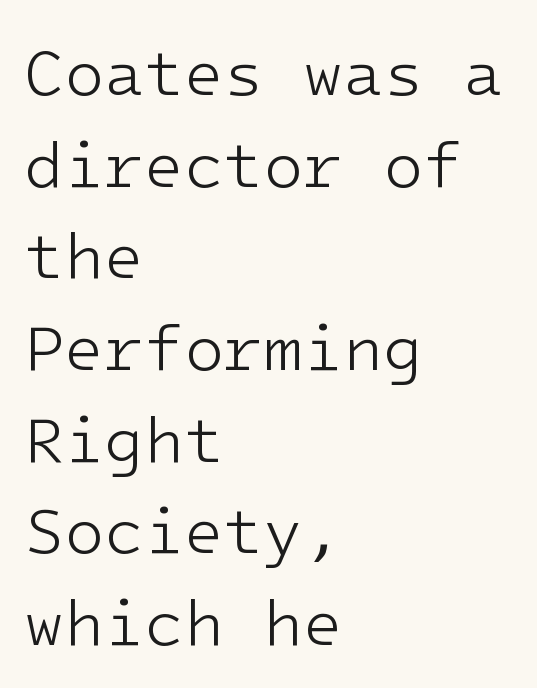
The image shows 65 px light sans-serif type, upright; set left-aligned, normal line spacing (1.41x), normal letter spacing, not underlined; low stroke contrast and a medium x-height.
